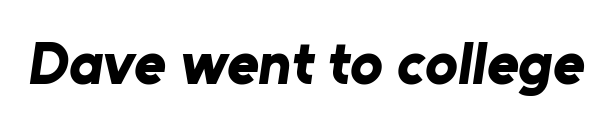
This sample has the flowing, uneven cadence of proportional lettering. The type is set solid horizontally, with unmodified tracking. Beneath every word, the page is bare. I'd call this a sans setting — the letters go barefoot. The font is running at its bold setting.
